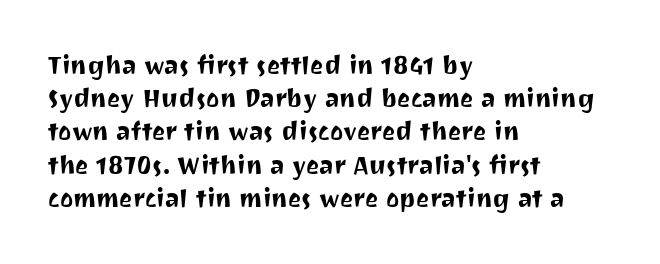
{"italic": "no", "underline": "no", "align": "left", "line_spacing": "normal", "line_spacing_ratio": 1.33, "letter_spacing": "normal", "letter_spacing_em": 0.0, "glyph_px": 25}
